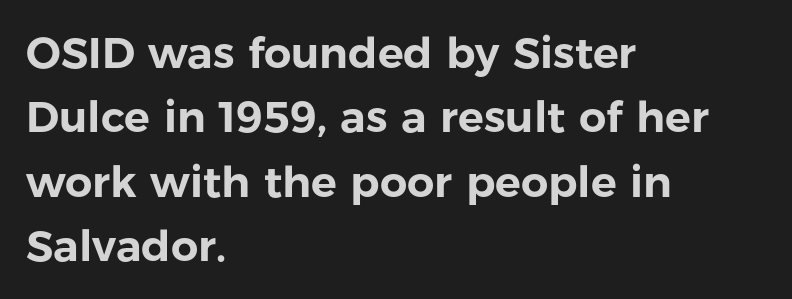
Q: Is the text italic (slanted)? A: No, it is upright.
Q: Is the typeface a serif or a sans-serif typeface? A: Sans-serif.
Q: Is the text underlined? A: No.
Q: How is the paragraph aligned? A: Left-aligned.
Q: Is the spacing between letters normal or unusually wide? A: Normal.
Q: Is the spacing between lines tight, normal or loose? A: Normal.
Q: Width (condensed, normal, or wide)? A: Normal.
Q: Stroke contrast? A: Low.
Q: x-height? A: Medium.
Q: Monospaced? A: No.
